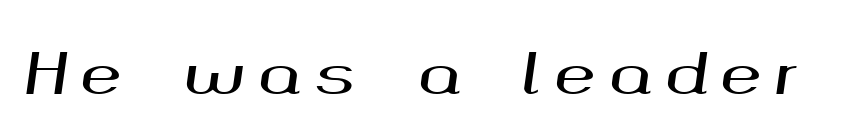
The image shows 56 px wide type, italic (leaning right); set unusually wide letter spacing (+0.24 em), not underlined; medium stroke contrast and a medium x-height.
